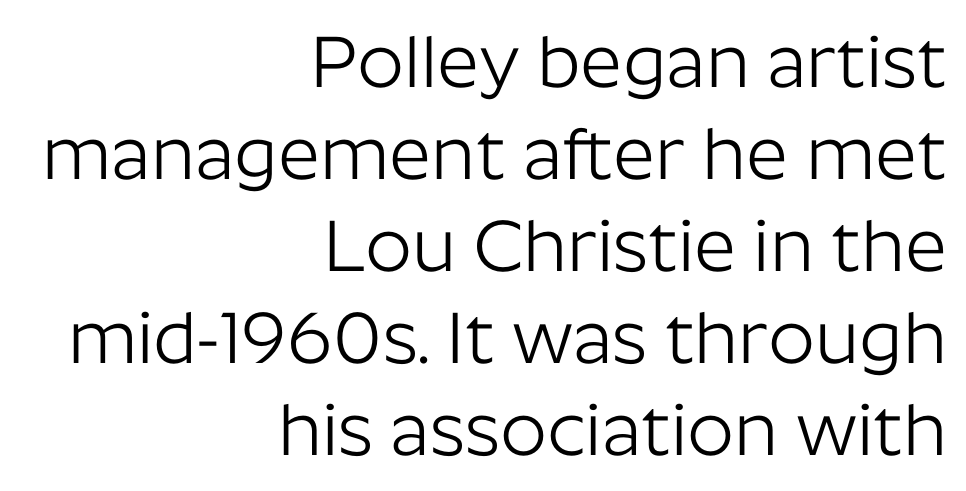
Q: Is the text bold? A: No.
Q: Is the text italic (slanted)? A: No, it is upright.
Q: Is the typeface a serif or a sans-serif typeface? A: Sans-serif.
Q: Is the text underlined? A: No.
Q: How is the paragraph aligned? A: Right-aligned.
Q: Is the spacing between letters normal or unusually wide? A: Normal.
Q: Is the spacing between lines tight, normal or loose? A: Normal.
Q: Width (condensed, normal, or wide)? A: Normal.
Q: Stroke contrast? A: Low.
Q: x-height? A: Medium.
Q: Monospaced? A: No.
